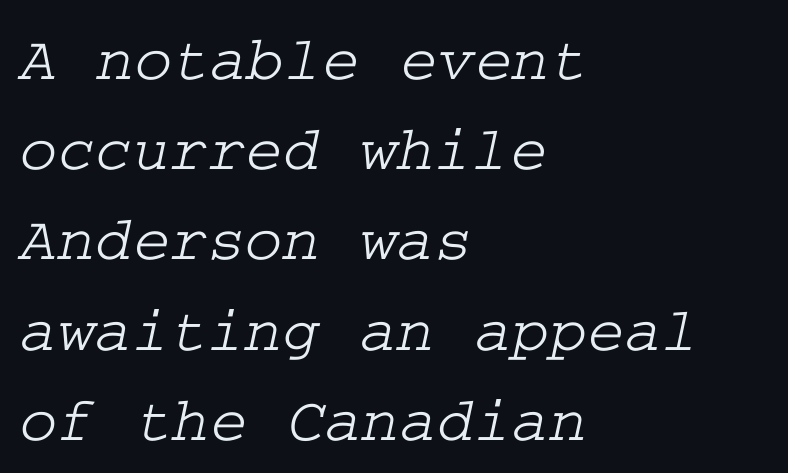
The area under the type is left untouched. A typesetter would call this zero additional tracking. In CSS terms this would be text-align: left. A normal amount of white space separates one row of letters from the next.
